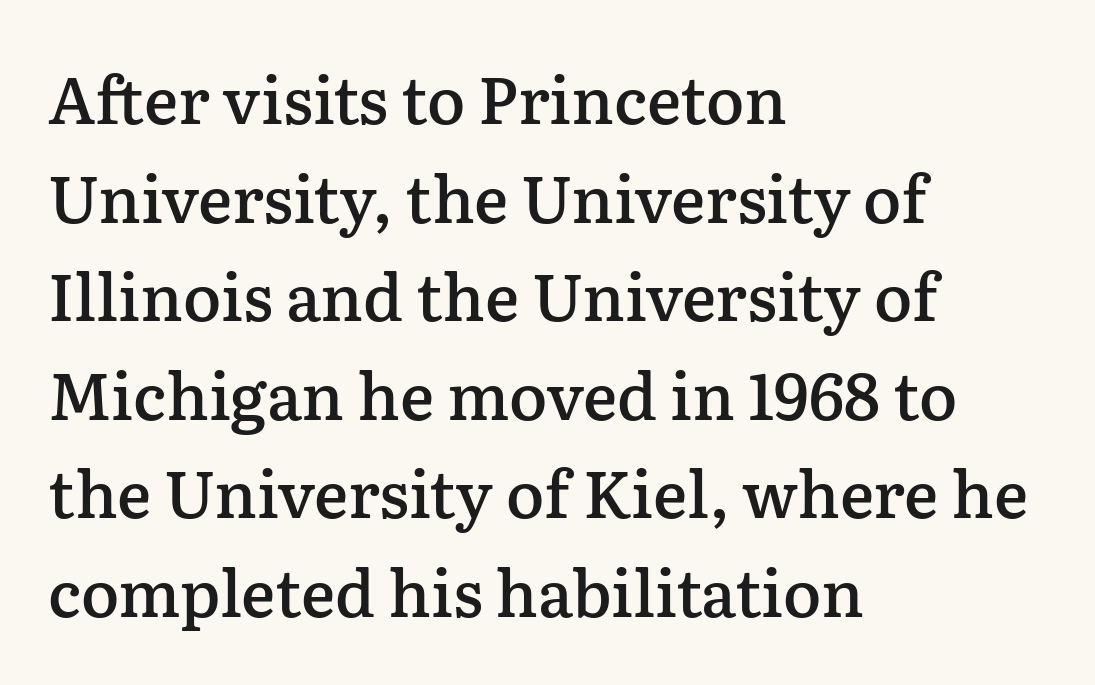
{"serif": "yes", "italic": "no", "bold": "semi", "weight": "semibold", "width": "normal", "stroke_contrast": "low", "x_height": "medium", "monospaced": "no", "underline": "no", "align": "left", "line_spacing": "normal", "line_spacing_ratio": 1.54, "letter_spacing": "normal", "letter_spacing_em": 0.0, "glyph_px": 64}
